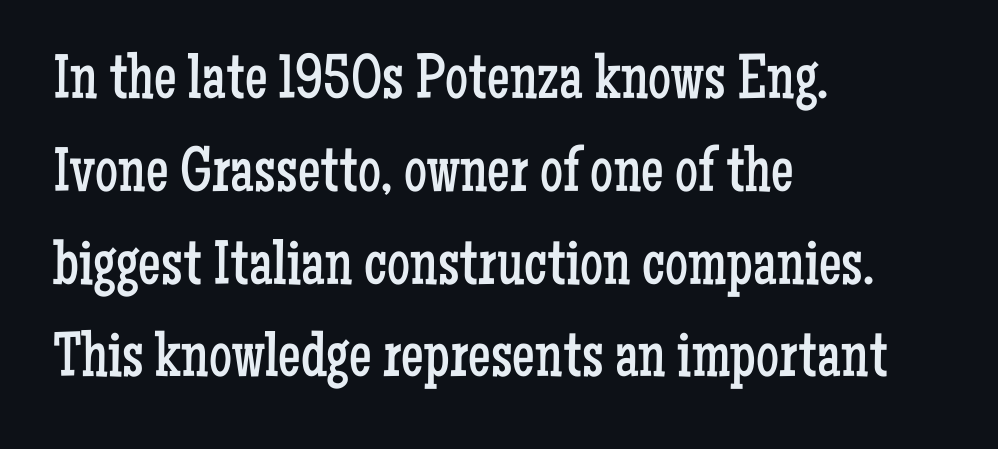
The image shows 64 px regular-weight, condensed serif type, upright; set left-aligned, normal line spacing (1.45x), normal letter spacing, not underlined; low stroke contrast and a medium x-height.
